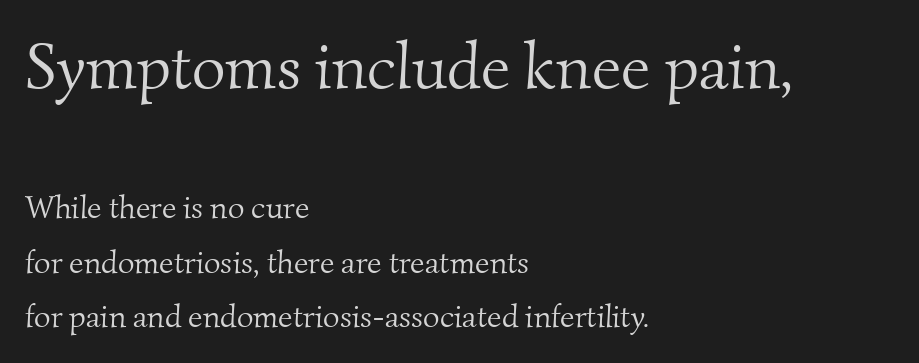
{"serif": "yes", "bold": "no", "weight": "light", "width": "normal", "stroke_contrast": "medium", "x_height": "small", "monospaced": "no", "underline": "no", "align": "left", "line_spacing": "normal", "line_spacing_ratio": 1.7, "letter_spacing": "normal", "letter_spacing_em": 0.0, "larger_block": "first", "size_ratio": 2.03, "glyph_px": 65}
